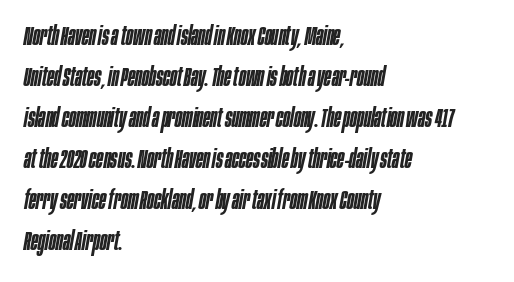
The image shows 26 px text type, italic (leaning right); set left-aligned, normal line spacing (1.58x), normal letter spacing, not underlined.
